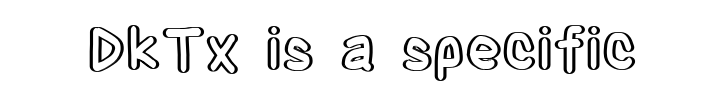
{"italic": "no", "width": "condensed", "x_height": "large", "monospaced": "no", "underline": "no", "letter_spacing": "normal", "letter_spacing_em": 0.0, "glyph_px": 57}
